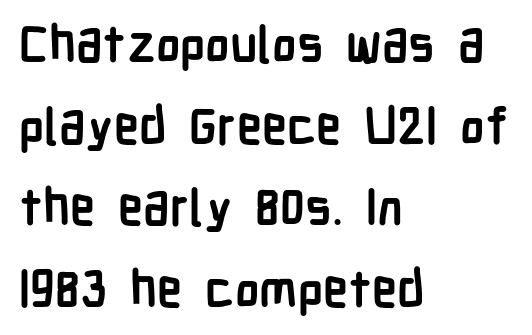
A clean baseline with only descenders dipping below it. Between one letter and the next there's only the usual sliver of space. Think of a printed novel: that variable character pitch is what you see here. Summary of weight: heavy, a full bold.
